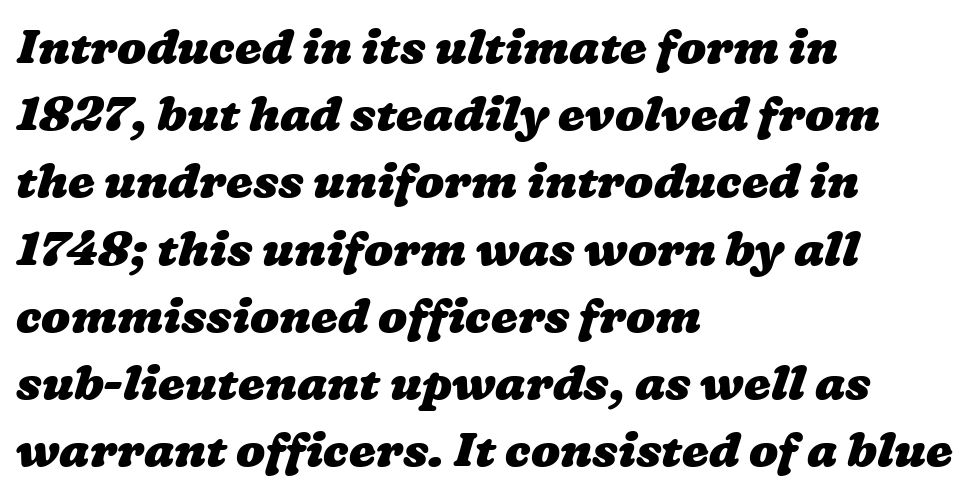
{"bold": "yes", "weight": "heavy", "width": "wide", "stroke_contrast": "low", "x_height": "medium", "monospaced": "no", "underline": "no", "align": "left", "line_spacing": "normal", "line_spacing_ratio": 1.4, "letter_spacing": "normal", "letter_spacing_em": 0.0, "glyph_px": 48}
